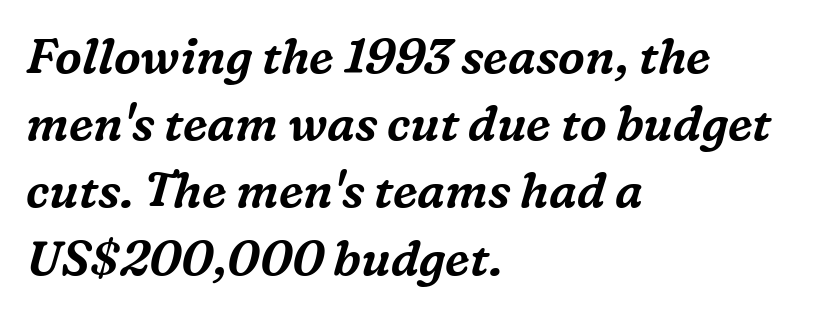
Q: Is the text italic (slanted)? A: Yes, it leans right by about 16 degrees.
Q: Is the typeface a serif or a sans-serif typeface? A: Serif.
Q: Is the text underlined? A: No.
Q: How is the paragraph aligned? A: Left-aligned.
Q: Is the spacing between letters normal or unusually wide? A: Normal.
Q: Is the spacing between lines tight, normal or loose? A: Normal.
Q: Width (condensed, normal, or wide)? A: Normal.
Q: Stroke contrast? A: Medium.
Q: x-height? A: Medium.
Q: Monospaced? A: No.
